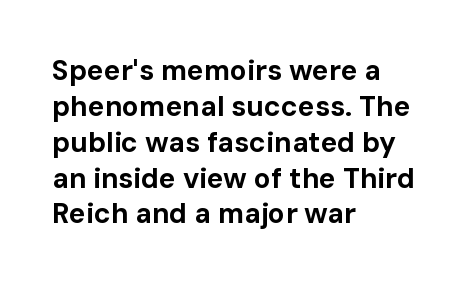
{"serif": "no", "italic": "no", "bold": "yes", "weight": "bold", "width": "normal", "stroke_contrast": "low", "x_height": "medium", "monospaced": "no", "underline": "no", "align": "left", "line_spacing": "normal", "line_spacing_ratio": 1.28, "letter_spacing": "normal", "letter_spacing_em": 0.0, "glyph_px": 28}
